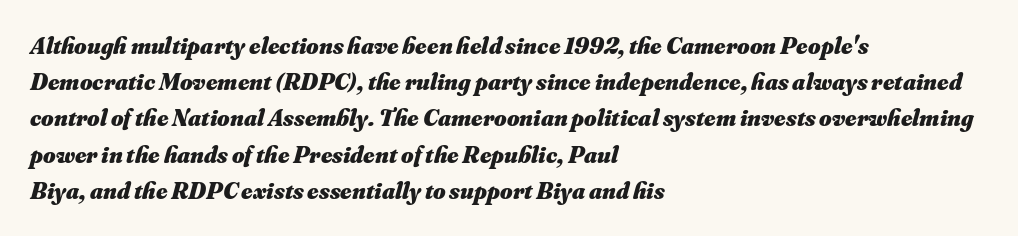
Notice how the stems are inclined rather than vertical — that's the hallmark of italics. Alignment: flush left. Observe the ordinary spacing: letters are neighbours, not strangers. Students, observe: this is what conventionally led text looks like.
